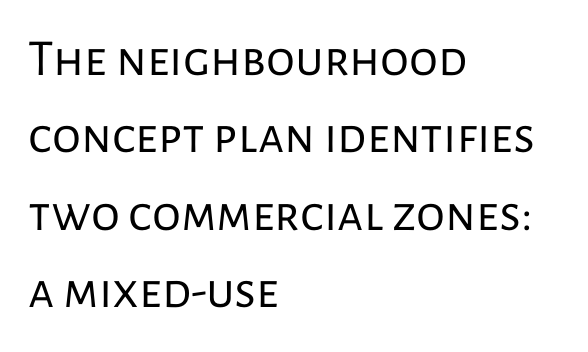
Q: Is the text bold? A: No.
Q: Is the text italic (slanted)? A: No, it is upright.
Q: Is the typeface a serif or a sans-serif typeface? A: Sans-serif.
Q: Is the text underlined? A: No.
Q: How is the paragraph aligned? A: Left-aligned.
Q: Is the spacing between letters normal or unusually wide? A: Normal.
Q: Is the spacing between lines tight, normal or loose? A: Normal.
Q: Width (condensed, normal, or wide)? A: Normal.
Q: Stroke contrast? A: Low.
Q: x-height? A: Medium.
Q: Monospaced? A: No.
